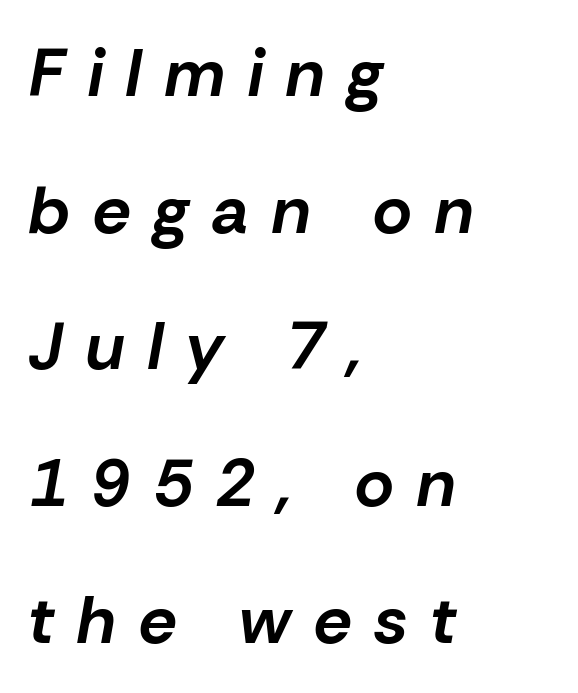
Honestly, the letter spacing is so wide it's the main thing you notice. The glyphs have the mass of a bold cut. Unmarked baselines from the first word to the last. Horizontal alignment here is leftward, the default for most running prose. Whoever set this chose breathing room over compactness in the vertical rhythm.
